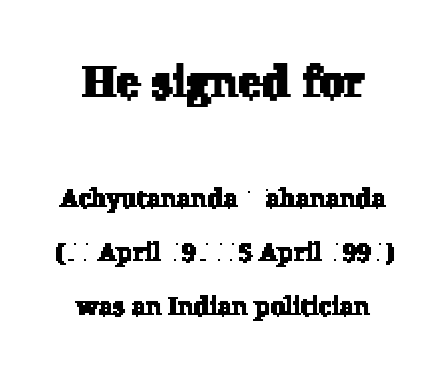
{"serif": "yes", "width": "normal", "stroke_contrast": "low", "x_height": "medium", "monospaced": "no", "underline": "no", "align": "center", "line_spacing": "loose", "line_spacing_ratio": 2.07, "letter_spacing": "normal", "letter_spacing_em": 0.0, "larger_block": "first", "size_ratio": 1.73, "glyph_px": 45}
